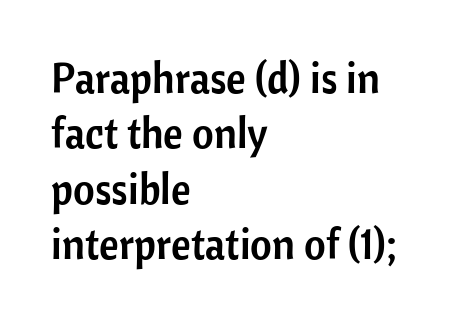
Q: Is the text italic (slanted)? A: No, it is upright.
Q: Is the typeface a serif or a sans-serif typeface? A: Sans-serif.
Q: Is the text underlined? A: No.
Q: How is the paragraph aligned? A: Left-aligned.
Q: Is the spacing between letters normal or unusually wide? A: Normal.
Q: Is the spacing between lines tight, normal or loose? A: Normal.
Q: Width (condensed, normal, or wide)? A: Normal.
Q: Stroke contrast? A: Low.
Q: x-height? A: Medium.
Q: Monospaced? A: No.
